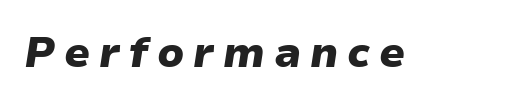
Q: Is the text bold? A: Yes.
Q: Is the text italic (slanted)? A: Yes, it leans right by about 9 degrees.
Q: Is the text underlined? A: No.
Q: Is the spacing between letters normal or unusually wide? A: Unusually wide.
Q: Width (condensed, normal, or wide)? A: Normal.
Q: Stroke contrast? A: Low.
Q: x-height? A: Medium.
Q: Monospaced? A: No.
